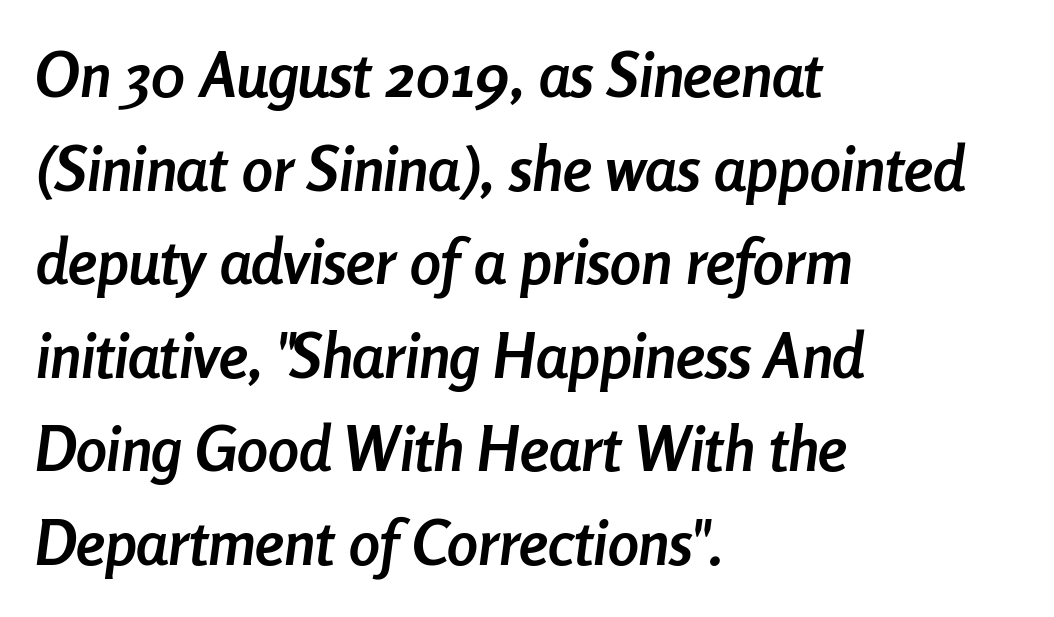
{"italic": "yes", "lean": "right", "slant_degrees": 8, "bold": "yes", "weight": "semibold", "width": "condensed", "stroke_contrast": "low", "x_height": "medium", "monospaced": "no", "underline": "no", "align": "left", "line_spacing": "normal", "line_spacing_ratio": 1.51, "letter_spacing": "normal", "letter_spacing_em": 0.0, "glyph_px": 62}
